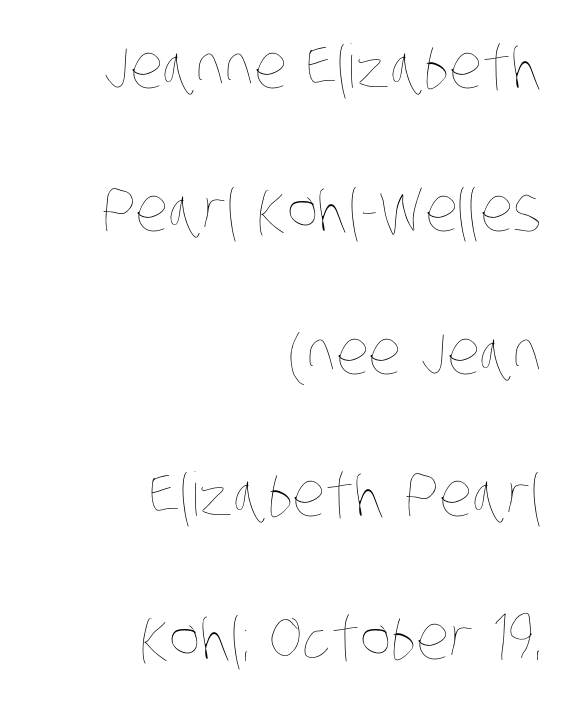
Q: Is the text bold? A: No.
Q: Is the text underlined? A: No.
Q: How is the paragraph aligned? A: Right-aligned.
Q: Is the spacing between letters normal or unusually wide? A: Normal.
Q: Is the spacing between lines tight, normal or loose? A: Loose.
Q: Width (condensed, normal, or wide)? A: Condensed.
Q: Stroke contrast? A: Low.
Q: x-height? A: Large.
Q: Monospaced? A: No.
